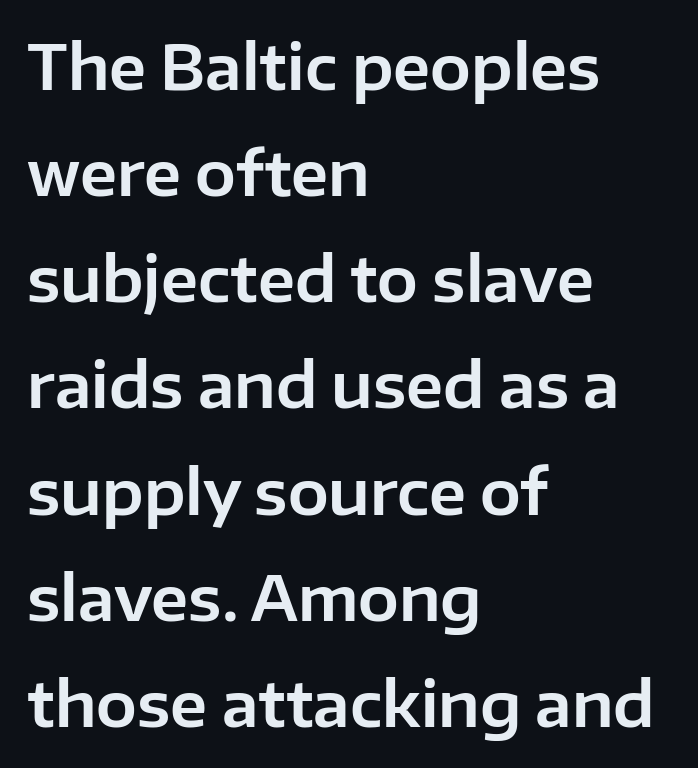
Q: Is the text italic (slanted)? A: No, it is upright.
Q: Is the typeface a serif or a sans-serif typeface? A: Sans-serif.
Q: Is the text underlined? A: No.
Q: How is the paragraph aligned? A: Left-aligned.
Q: Is the spacing between letters normal or unusually wide? A: Normal.
Q: Width (condensed, normal, or wide)? A: Normal.
Q: Stroke contrast? A: Low.
Q: x-height? A: Medium.
Q: Monospaced? A: No.
